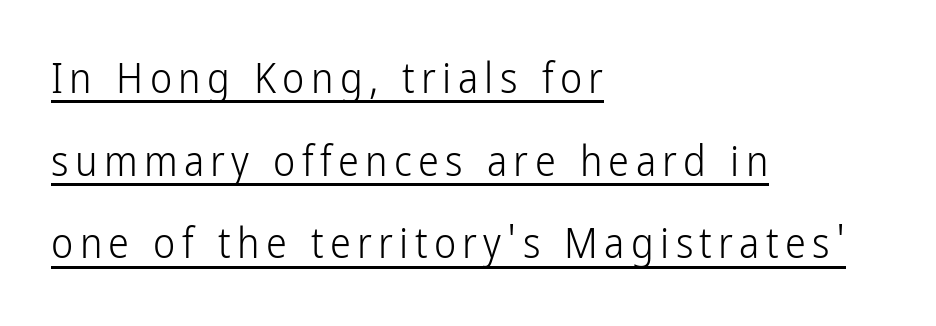
{"serif": "no", "italic": "no", "bold": "no", "weight": "light", "width": "condensed", "stroke_contrast": "low", "x_height": "medium", "monospaced": "no", "underline": "yes", "align": "left", "line_spacing": "loose", "line_spacing_ratio": 1.97, "glyph_px": 42}
